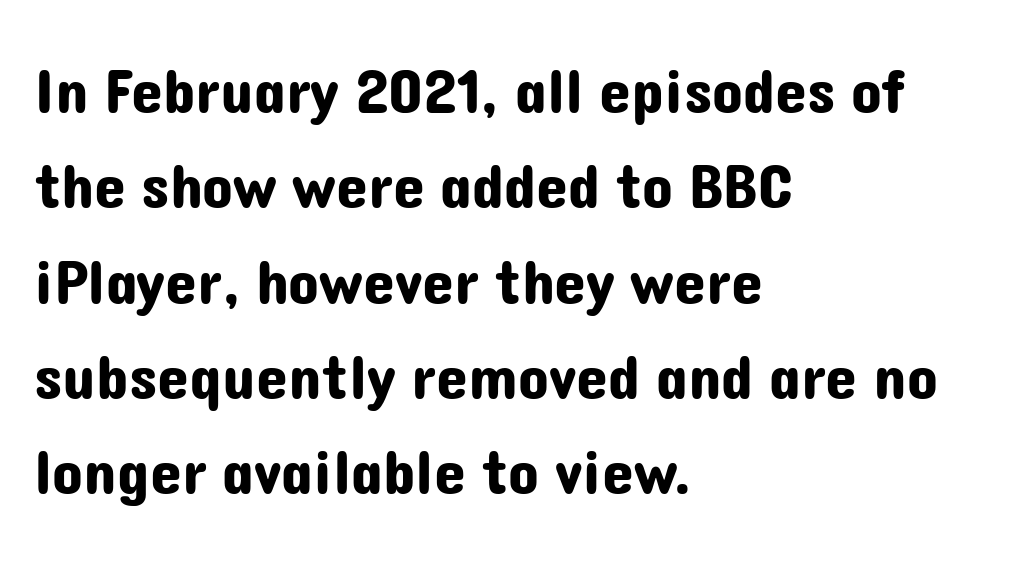
Q: Is the text italic (slanted)? A: No, it is upright.
Q: Is the typeface a serif or a sans-serif typeface? A: Sans-serif.
Q: Is the text underlined? A: No.
Q: How is the paragraph aligned? A: Left-aligned.
Q: Is the spacing between letters normal or unusually wide? A: Normal.
Q: Is the spacing between lines tight, normal or loose? A: Normal.
Q: Width (condensed, normal, or wide)? A: Normal.
Q: Stroke contrast? A: Low.
Q: x-height? A: Medium.
Q: Monospaced? A: No.
